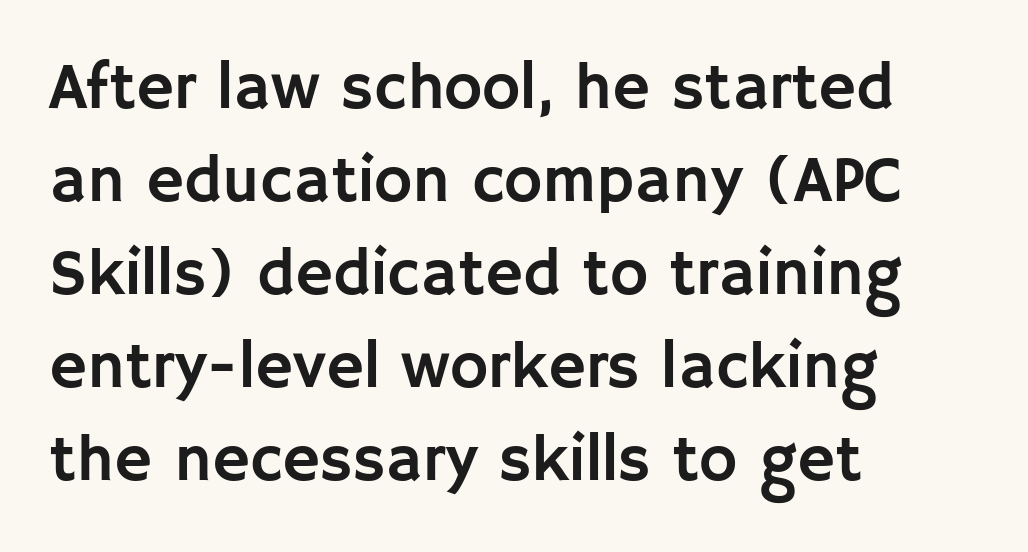
The typesetter chose a ragged-right arrangement here. Words float on clear page, feet unadorned. A typesetter would label this face a sans. The passage shown is typed in a proportional face where columns would drift. These lines were composed using upright roman letters. Tracking here is standard; glyphs follow each other at the usual distance.
